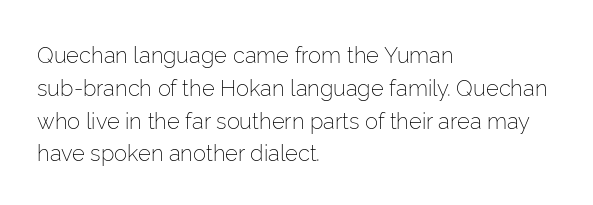
The image shows 22 px text type, upright; set left-aligned, normal line spacing (1.49x), normal letter spacing, not underlined.
